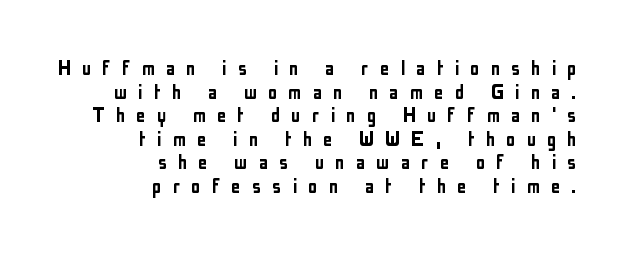
The image shows 24 px text type, upright; set right-aligned, tight line spacing (0.98x), unusually wide letter spacing (+0.45 em), not underlined.
